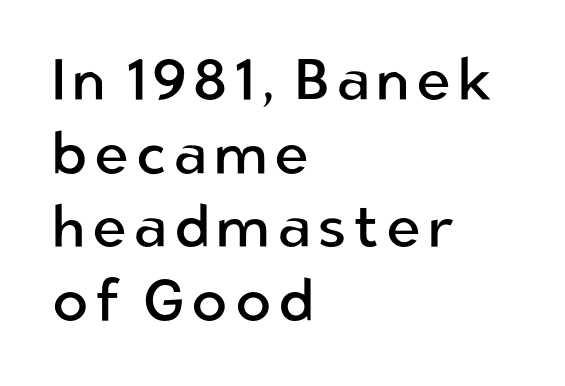
The designer left line spacing at the default. Unmarked baselines from the first word to the last. Looks like regular typesetting: each glyph gets only the width it needs. The axis of the letterforms is exactly vertical.
